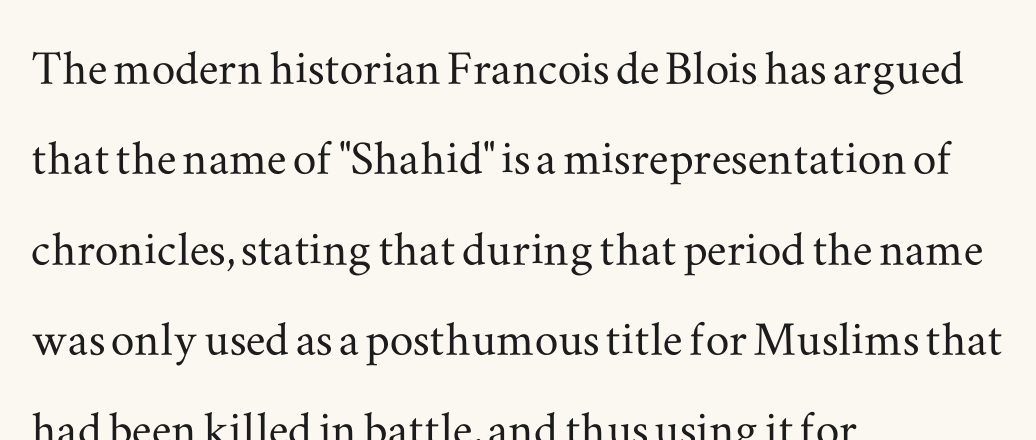
The face used here is rendered with its standard letterfit. Do the characters align in a grid? No, the font is proportional. These lines are set flush left with a ragged right edge. This rendering employs a face with finishing strokes, i.e., a serif. The specimen reads as upright at a glance. Normally led — the rows are evenly, conventionally spaced.
